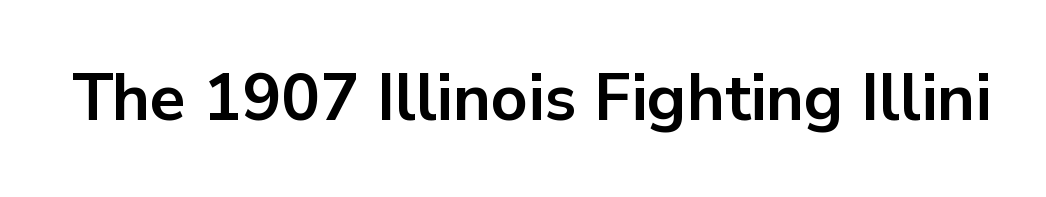
The image shows 65 px bold sans-serif type, upright; set normal letter spacing, not underlined; low stroke contrast and a medium x-height.
